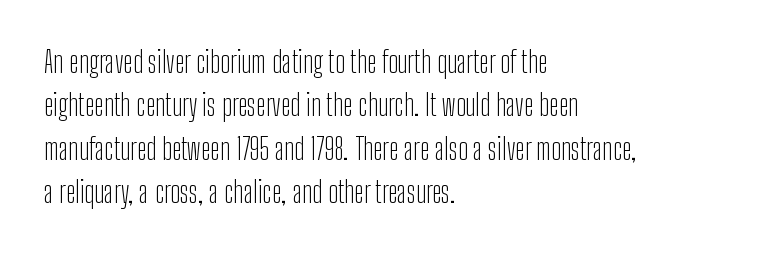
The image shows 29 px light, condensed sans-serif type, upright; set left-aligned, normal line spacing (1.5x), normal letter spacing, not underlined; low stroke contrast and a medium x-height.
